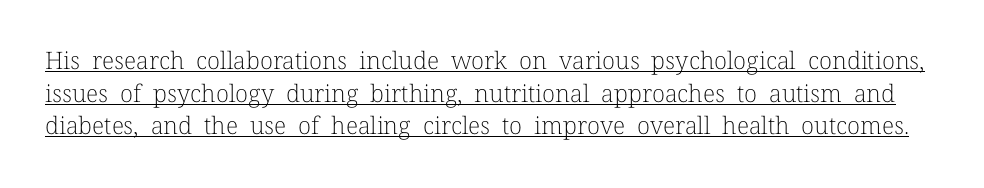
Q: Is the text bold? A: No.
Q: Is the text italic (slanted)? A: No, it is upright.
Q: Is the text underlined? A: Yes.
Q: Is the spacing between letters normal or unusually wide? A: Normal.
Q: Is the spacing between lines tight, normal or loose? A: Normal.
